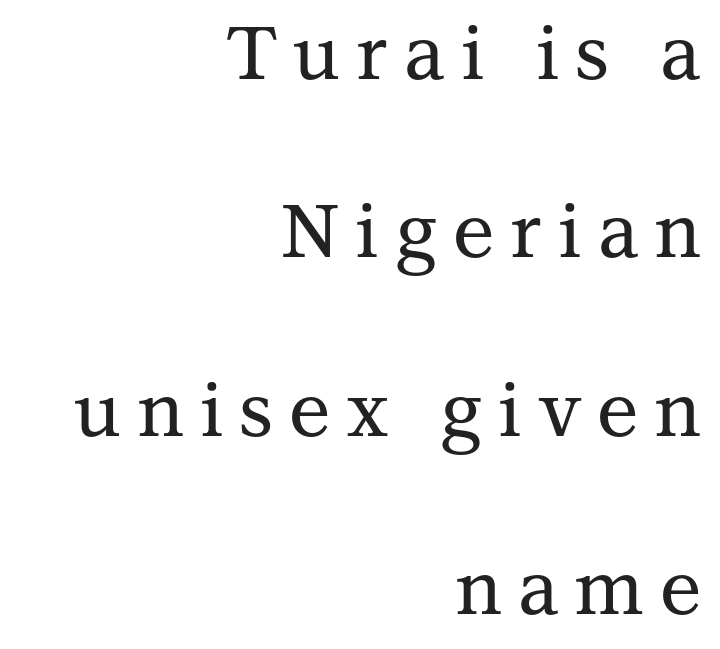
Reading down the column, the eye jumps a long way to each next line. The letters advance in unequal steps, a hallmark of proportional type. Do the letters lean? They stand straight. The paragraph shown leans on its right margin. Observe the wide spacing: letters keep a clear distance from each other.
